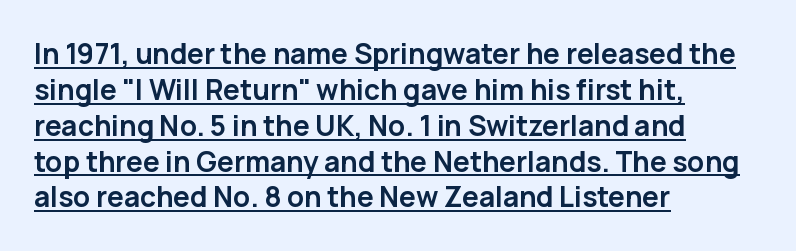
Q: Is the text bold? A: Yes.
Q: Is the text italic (slanted)? A: No, it is upright.
Q: Is the typeface a serif or a sans-serif typeface? A: Sans-serif.
Q: Is the text underlined? A: Yes.
Q: How is the paragraph aligned? A: Left-aligned.
Q: Is the spacing between letters normal or unusually wide? A: Normal.
Q: Is the spacing between lines tight, normal or loose? A: Normal.
Q: Width (condensed, normal, or wide)? A: Normal.
Q: Stroke contrast? A: Low.
Q: x-height? A: Medium.
Q: Monospaced? A: No.
